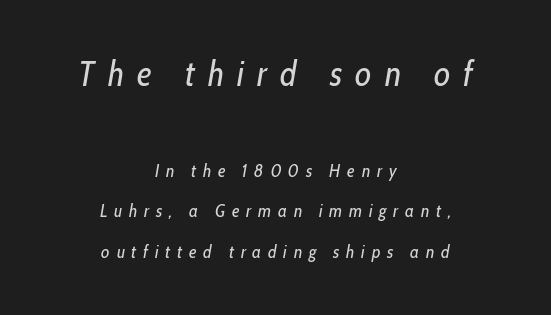
The image shows 35 px regular-weight, condensed type, italic (leaning right); set centered, loose line spacing (2.25x), unusually wide letter spacing (+0.38 em), not underlined; the first (top) block is 1.94x larger; low stroke contrast and a medium x-height.
